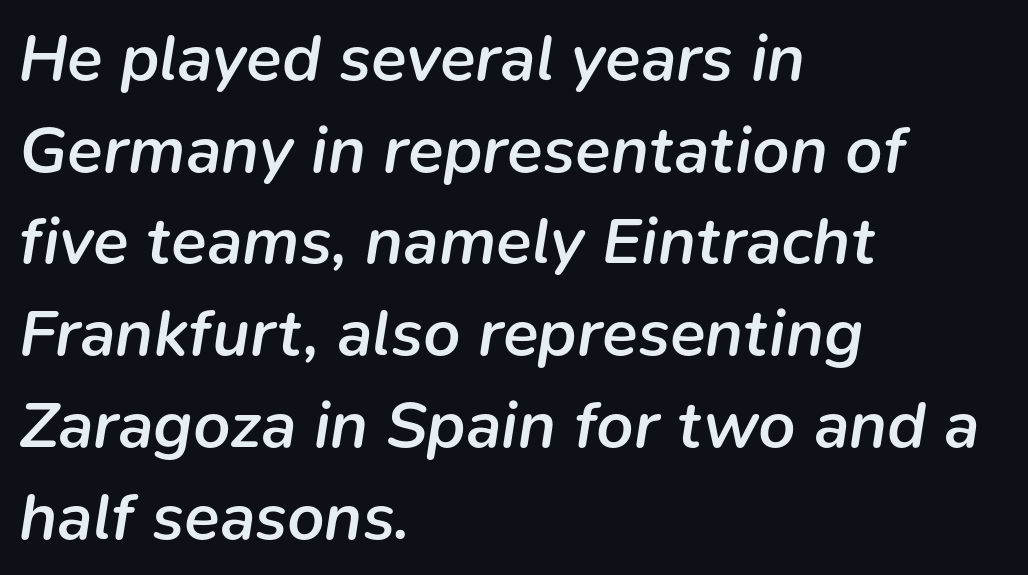
The image shows 66 px semibold type, italic (leaning right); set left-aligned, normal line spacing (1.39x), normal letter spacing, not underlined; low stroke contrast and a medium x-height.
